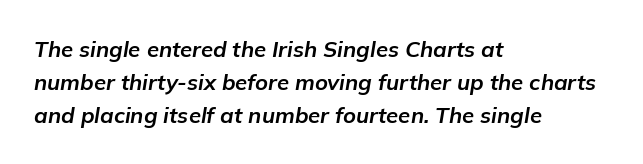
Each word holds together tightly as a unit, with standard inter-letter gaps. Is the type slanted? Yes — the strokes lean at a clear angle. A classic flush-left, rag-right setting is used for this passage. The designer left line spacing at the default. Underlining? Definitely not there. How heavy is the stroke? Heavy — this is a bold.
